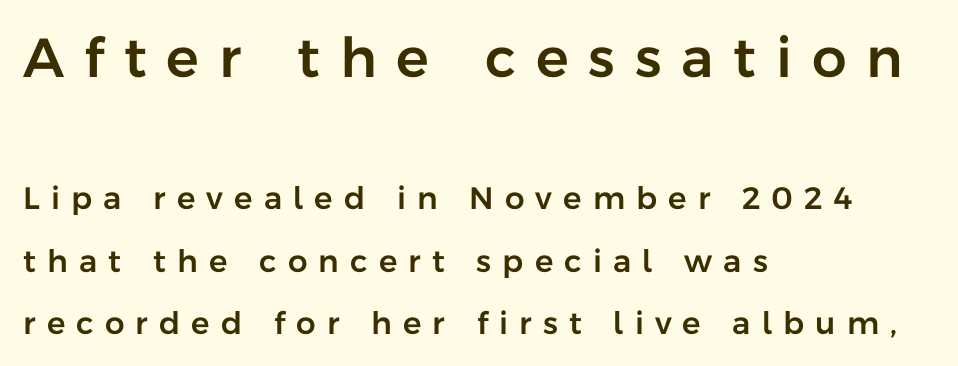
The image shows 55 px sans-serif type, upright; set left-aligned, loose line spacing (2.02x), unusually wide letter spacing (+0.36 em), not underlined; the first (top) block is 1.77x larger; low stroke contrast and a medium x-height.
